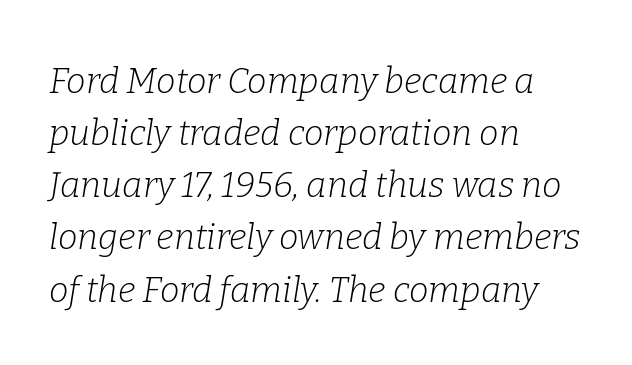
{"serif": "yes", "italic": "yes", "lean": "right", "slant_degrees": 9, "bold": "no", "weight": "light", "width": "normal", "stroke_contrast": "low", "x_height": "medium", "monospaced": "no", "underline": "no", "align": "left", "line_spacing": "normal", "line_spacing_ratio": 1.49, "letter_spacing": "normal", "letter_spacing_em": 0.0, "glyph_px": 35}
